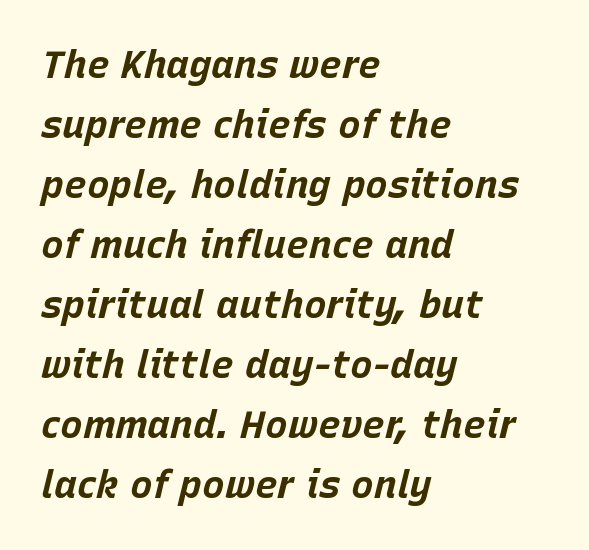
{"italic": "yes", "lean": "right", "slant_degrees": 15, "bold": "yes", "weight": "bold", "width": "normal", "stroke_contrast": "low", "x_height": "large", "monospaced": "no", "underline": "no", "align": "left", "line_spacing": "normal", "line_spacing_ratio": 1.58, "letter_spacing": "normal", "letter_spacing_em": 0.0, "glyph_px": 38}
